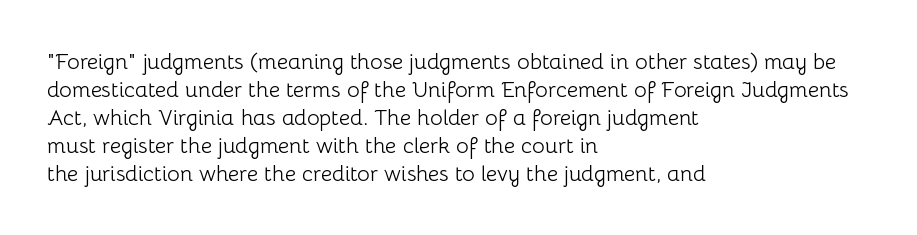
Q: Is the text bold? A: No.
Q: Is the text italic (slanted)? A: No, it is upright.
Q: Is the text underlined? A: No.
Q: How is the paragraph aligned? A: Left-aligned.
Q: Is the spacing between letters normal or unusually wide? A: Normal.
Q: Is the spacing between lines tight, normal or loose? A: Normal.
